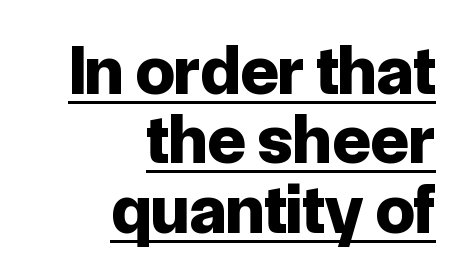
Q: Is the text bold? A: Yes.
Q: Is the text italic (slanted)? A: No, it is upright.
Q: Is the typeface a serif or a sans-serif typeface? A: Sans-serif.
Q: Is the text underlined? A: Yes.
Q: How is the paragraph aligned? A: Right-aligned.
Q: Is the spacing between letters normal or unusually wide? A: Normal.
Q: Is the spacing between lines tight, normal or loose? A: Tight.
Q: Width (condensed, normal, or wide)? A: Normal.
Q: Stroke contrast? A: Low.
Q: x-height? A: Medium.
Q: Monospaced? A: No.
